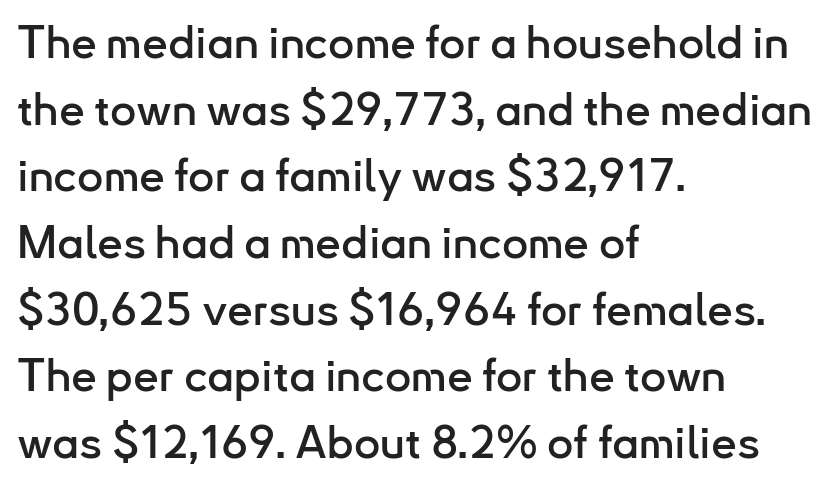
Q: Is the text italic (slanted)? A: No, it is upright.
Q: Is the typeface a serif or a sans-serif typeface? A: Sans-serif.
Q: Is the text underlined? A: No.
Q: How is the paragraph aligned? A: Left-aligned.
Q: Is the spacing between letters normal or unusually wide? A: Normal.
Q: Is the spacing between lines tight, normal or loose? A: Normal.
Q: Width (condensed, normal, or wide)? A: Normal.
Q: Stroke contrast? A: Low.
Q: x-height? A: Small.
Q: Monospaced? A: No.
